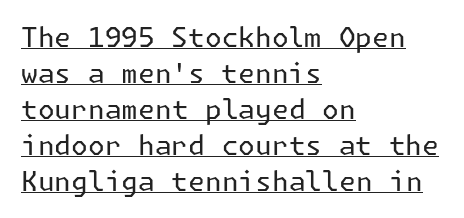
{"italic": "no", "bold": "no", "underline": "yes", "align": "left", "line_spacing": "normal", "line_spacing_ratio": 1.33, "letter_spacing": "normal", "letter_spacing_em": 0.0, "glyph_px": 27}
